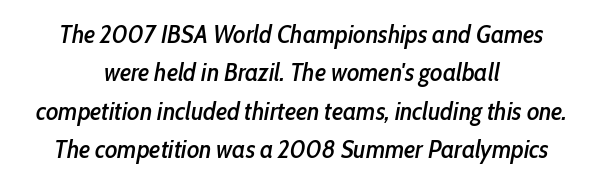
{"italic": "yes", "lean": "right", "slant_degrees": 10, "underline": "no", "align": "center", "line_spacing": "normal", "line_spacing_ratio": 1.48, "letter_spacing": "normal", "letter_spacing_em": 0.0, "glyph_px": 26}
